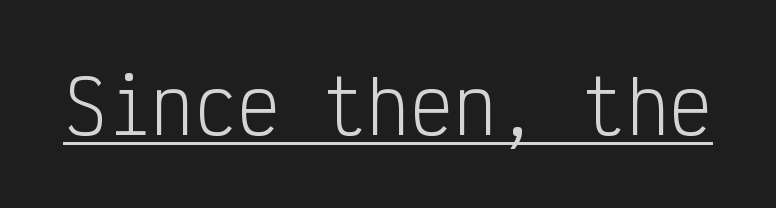
The image shows 72 px light, condensed sans-serif type, upright, monospaced; set normal letter spacing, underlined; low stroke contrast and a medium x-height.
